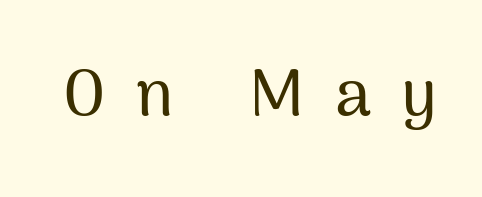
Clear beneath every line of the passage. Looks like regular typesetting: each glyph gets only the width it needs. Characters follow at a spacing far wider than the type designer built in. Upright lettering throughout. Nope, no serifs anywhere on these letters.
